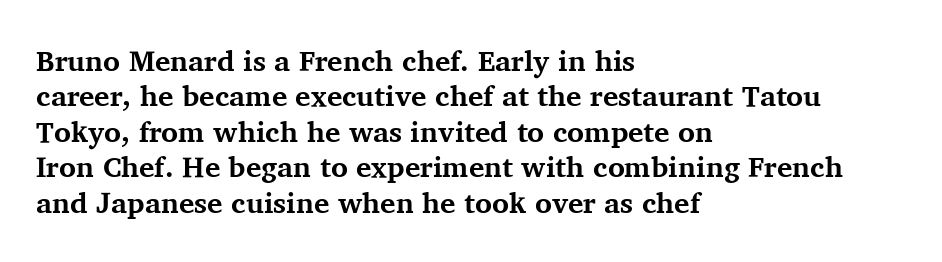
{"serif": "yes", "italic": "no", "bold": "yes", "weight": "bold", "width": "normal", "stroke_contrast": "medium", "x_height": "medium", "monospaced": "no", "underline": "no", "align": "left", "line_spacing_ratio": 1.22, "letter_spacing": "normal", "letter_spacing_em": 0.0, "glyph_px": 29}
